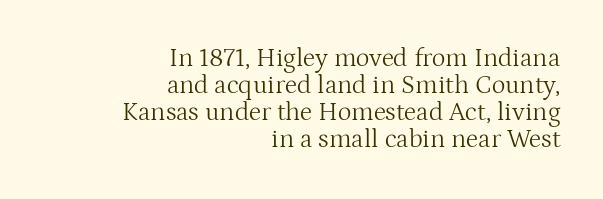
Designer's note — italics off, roman on. Is the type heavy? It reads as light-to-regular instead. The space directly below the letters is spotless. These lines huddle together more closely than default settings would place them. The face used here is rendered with its standard letterfit. Horizontal alignment here is rightward, an uncommon choice for prose.
